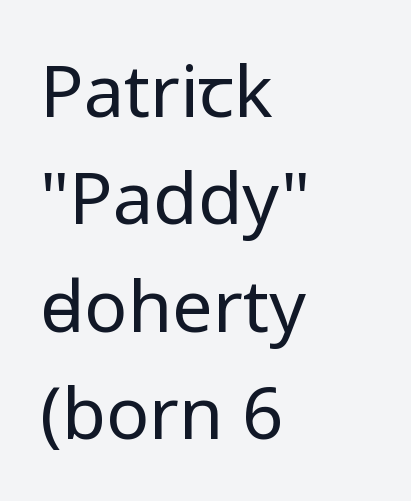
Bold? No — there's no thickening of the strokes. No word sits above an underline. Is this a fixed-width face? No — the glyphs have proportional, varying widths. This sample uses a sans-serif face.
